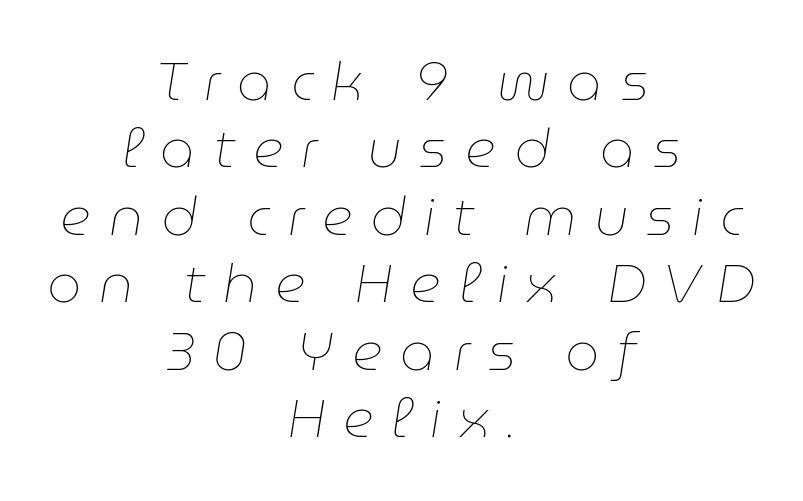
{"italic": "yes", "lean": "right", "slant_degrees": 9, "bold": "no", "weight": "thin", "width": "normal", "stroke_contrast": "low", "x_height": "medium", "monospaced": "no", "underline": "no", "align": "center", "line_spacing": "normal", "line_spacing_ratio": 1.25, "letter_spacing": "wide", "letter_spacing_em": 0.33, "glyph_px": 54}
